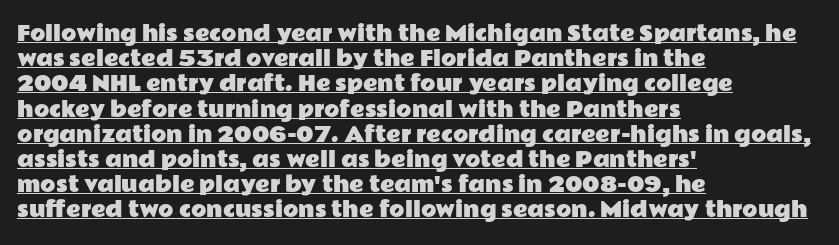
The image shows 20 px text type, upright; set left-aligned, normal line spacing (1.26x), normal letter spacing, underlined.
